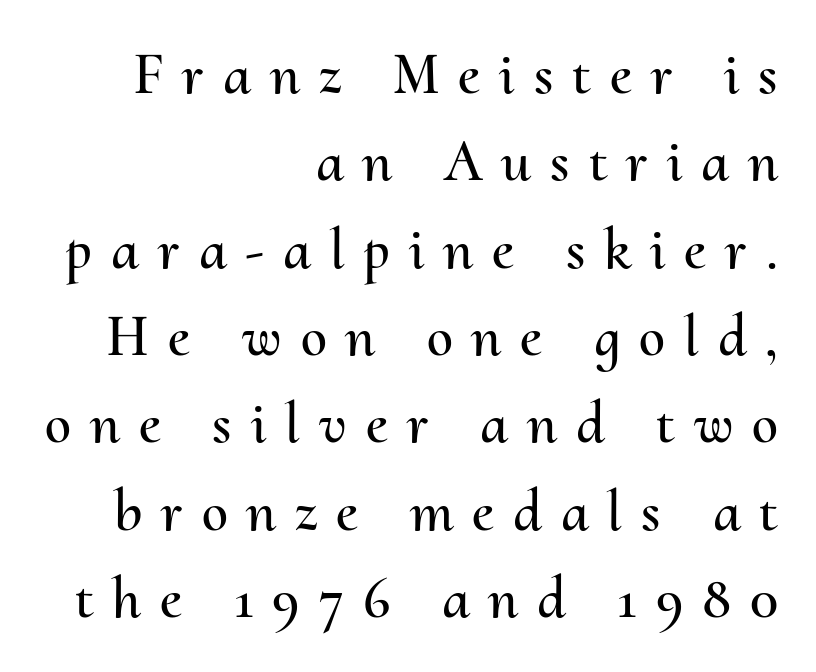
{"italic": "no", "width": "normal", "stroke_contrast": "medium", "x_height": "small", "monospaced": "no", "underline": "no", "align": "right", "line_spacing": "normal", "line_spacing_ratio": 1.48, "letter_spacing": "wide", "letter_spacing_em": 0.32, "glyph_px": 59}
